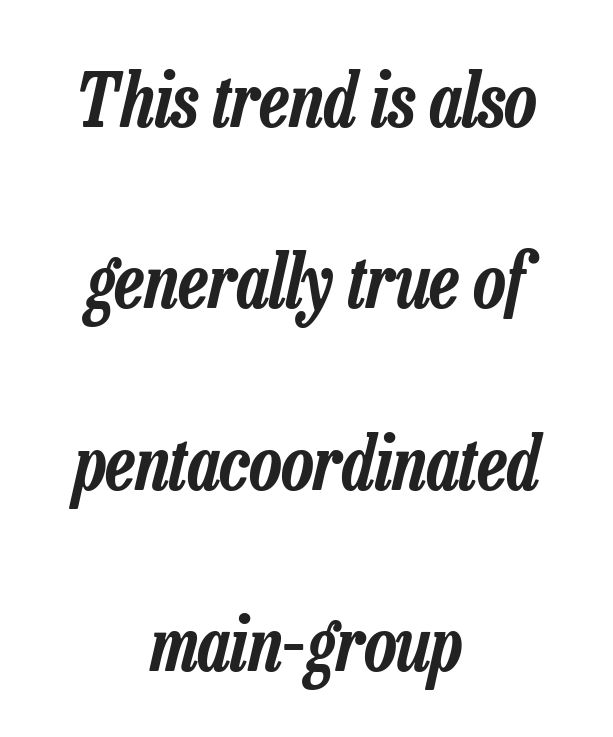
Q: Is the text italic (slanted)? A: Yes, it leans right by about 13 degrees.
Q: Is the text underlined? A: No.
Q: How is the paragraph aligned? A: Centered.
Q: Is the spacing between letters normal or unusually wide? A: Normal.
Q: Is the spacing between lines tight, normal or loose? A: Loose.
Q: Width (condensed, normal, or wide)? A: Condensed.
Q: Stroke contrast? A: Low.
Q: x-height? A: Medium.
Q: Monospaced? A: No.
